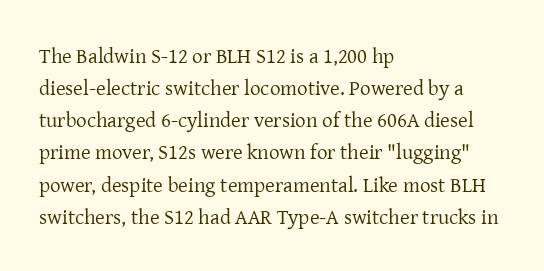
The image shows 21 px text type, upright; set left-aligned, normal line spacing (1.53x), normal letter spacing, not underlined.
